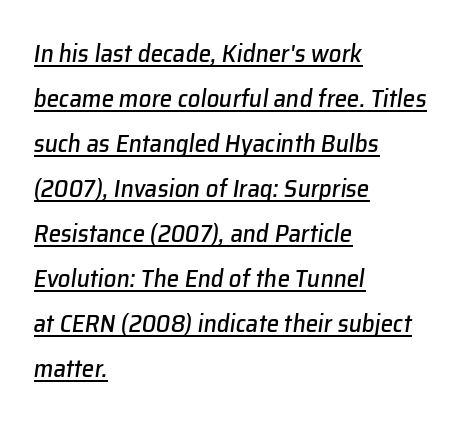
The image shows 25 px text type, italic (leaning right); set left-aligned, line spacing 1.8x, normal letter spacing, underlined.
